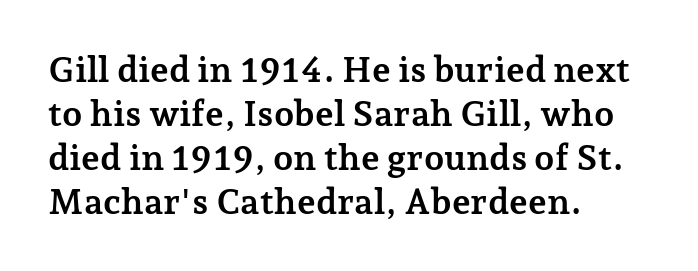
Q: Is the text bold? A: Yes.
Q: Is the text italic (slanted)? A: No, it is upright.
Q: Is the typeface a serif or a sans-serif typeface? A: Serif.
Q: Is the text underlined? A: No.
Q: How is the paragraph aligned? A: Left-aligned.
Q: Is the spacing between letters normal or unusually wide? A: Normal.
Q: Width (condensed, normal, or wide)? A: Normal.
Q: Stroke contrast? A: Low.
Q: x-height? A: Medium.
Q: Monospaced? A: No.
